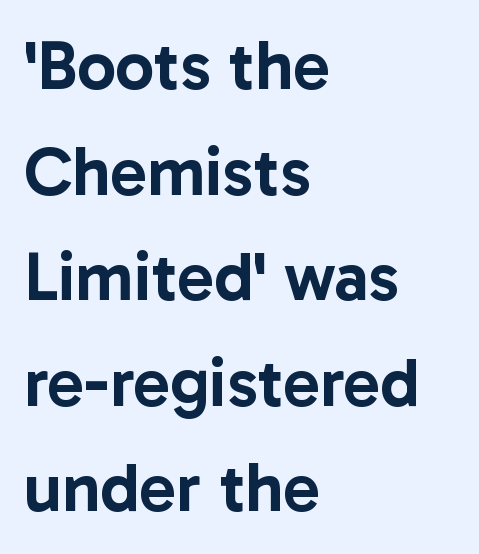
The image shows 69 px sans-serif type, upright; set left-aligned, normal line spacing (1.53x), normal letter spacing, not underlined; low stroke contrast and a medium x-height.
